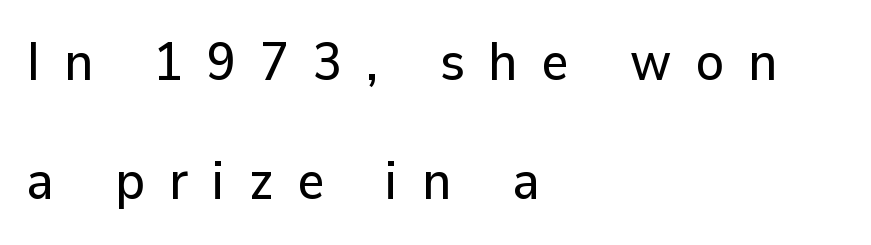
{"serif": "no", "italic": "no", "width": "normal", "stroke_contrast": "low", "x_height": "medium", "monospaced": "no", "underline": "no", "align": "left", "line_spacing": "loose", "line_spacing_ratio": 2.25, "letter_spacing": "wide", "letter_spacing_em": 0.45, "glyph_px": 53}
